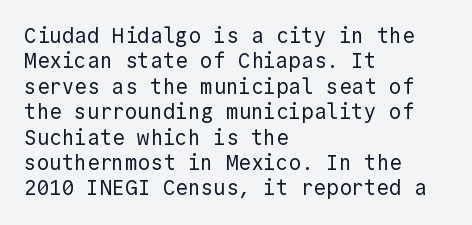
The image shows 21 px text type, upright; set left-aligned, line spacing 1.21x, normal letter spacing, not underlined.
